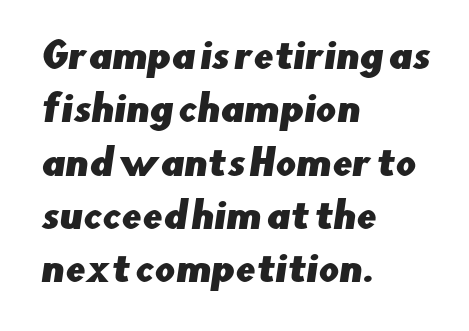
Q: Is the typeface a serif or a sans-serif typeface? A: Sans-serif.
Q: Is the text underlined? A: No.
Q: How is the paragraph aligned? A: Left-aligned.
Q: Is the spacing between letters normal or unusually wide? A: Normal.
Q: Is the spacing between lines tight, normal or loose? A: Normal.
Q: Width (condensed, normal, or wide)? A: Normal.
Q: Stroke contrast? A: Low.
Q: x-height? A: Small.
Q: Monospaced? A: No.
